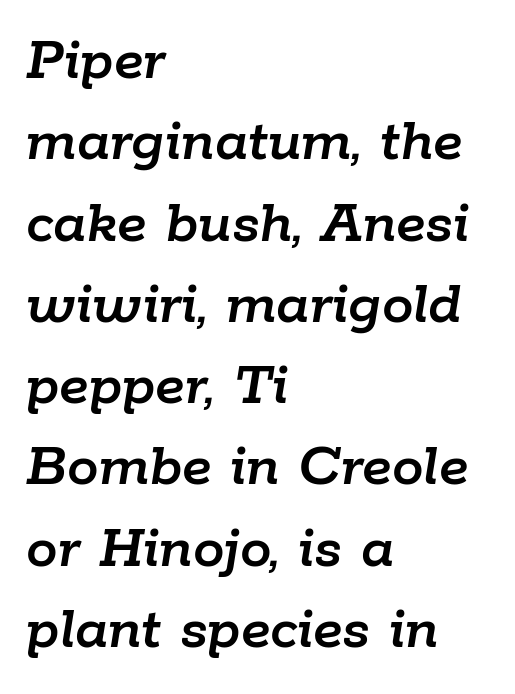
Q: Is the text italic (slanted)? A: Yes, it leans right by about 9 degrees.
Q: Is the text underlined? A: No.
Q: How is the paragraph aligned? A: Left-aligned.
Q: Is the spacing between letters normal or unusually wide? A: Normal.
Q: Is the spacing between lines tight, normal or loose? A: Normal.
Q: Width (condensed, normal, or wide)? A: Normal.
Q: Stroke contrast? A: Low.
Q: x-height? A: Medium.
Q: Monospaced? A: No.
